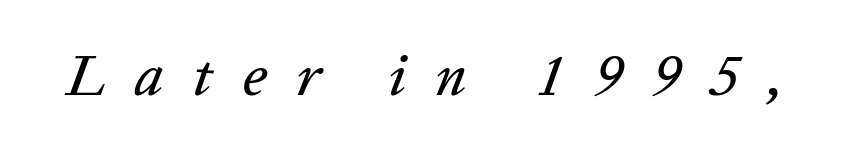
Think of a printed novel: that variable character pitch is what you see here. If you drew a line through each stem, it would be angled. The letterforms stand isolated, each surrounded by extra space. Clear beneath every line of the passage.
